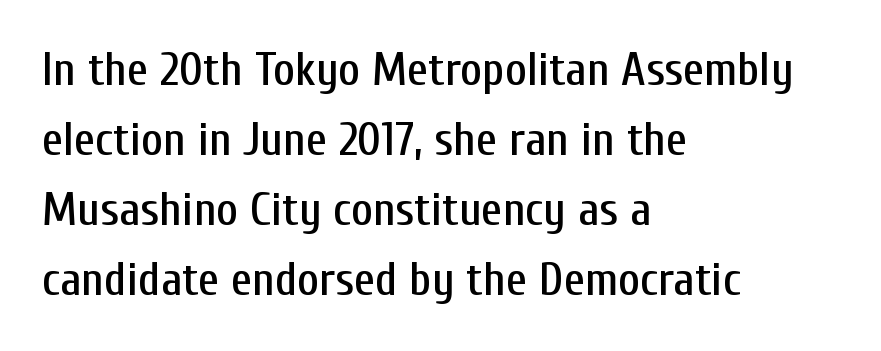
{"serif": "no", "italic": "no", "width": "condensed", "stroke_contrast": "low", "x_height": "medium", "monospaced": "no", "underline": "no", "align": "left", "line_spacing": "normal", "line_spacing_ratio": 1.49, "letter_spacing": "normal", "letter_spacing_em": 0.0, "glyph_px": 47}
